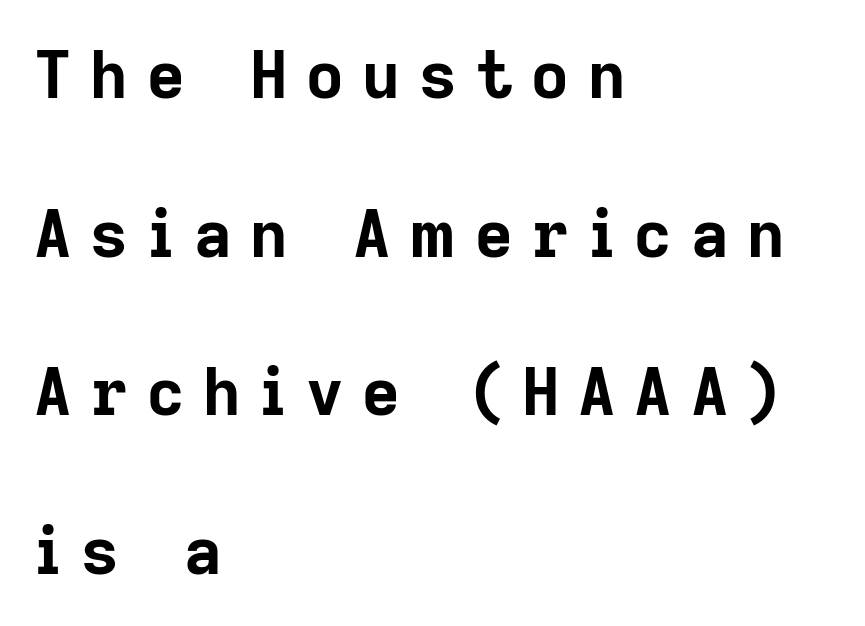
{"serif": "no", "italic": "no", "bold": "yes", "weight": "bold", "width": "normal", "stroke_contrast": "low", "x_height": "medium", "monospaced": "no", "underline": "no", "align": "left", "line_spacing": "loose", "line_spacing_ratio": 2.44, "letter_spacing": "wide", "letter_spacing_em": 0.29, "glyph_px": 65}
